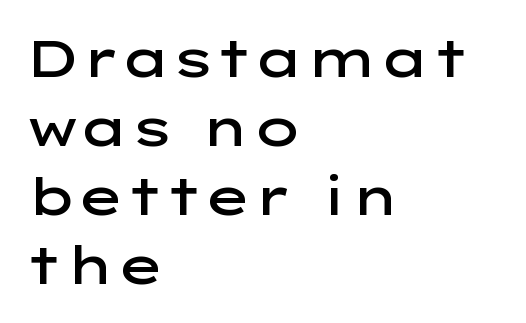
{"serif": "no", "italic": "no", "bold": "semi", "weight": "semibold", "width": "wide", "stroke_contrast": "low", "x_height": "medium", "monospaced": "no", "underline": "no", "align": "left", "line_spacing": "normal", "line_spacing_ratio": 1.33, "letter_spacing": "normal", "letter_spacing_em": 0.0, "glyph_px": 52}
